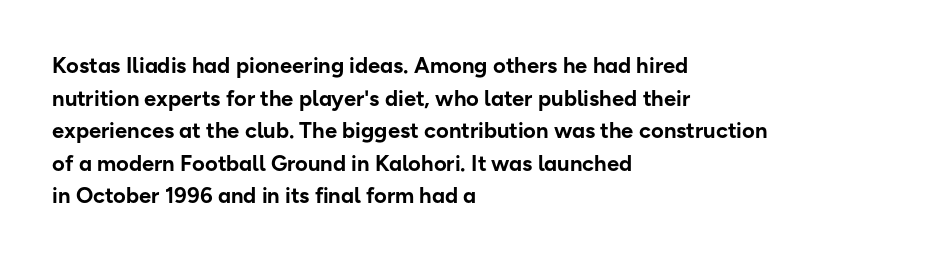
{"italic": "no", "bold": "yes", "underline": "no", "align": "left", "line_spacing": "normal", "line_spacing_ratio": 1.48, "letter_spacing": "normal", "letter_spacing_em": 0.0, "glyph_px": 22}
